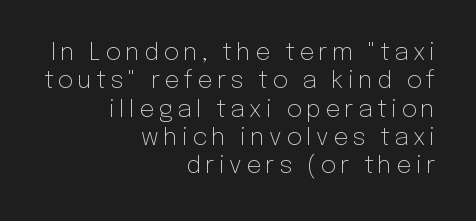
{"italic": "no", "bold": "no", "underline": "no", "align": "right", "line_spacing_ratio": 1.18, "glyph_px": 24}
